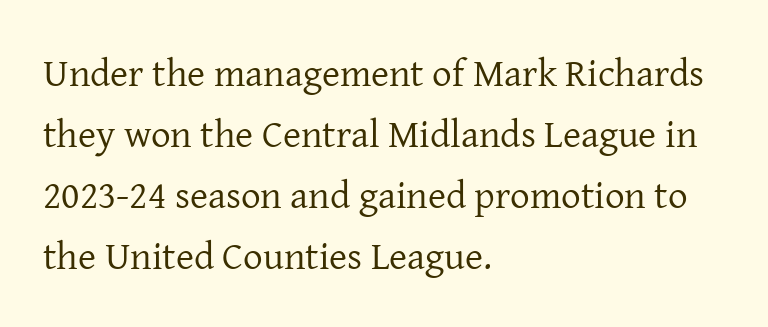
The image shows 39 px regular-weight serif type, upright; set left-aligned, normal line spacing (1.56x), normal letter spacing, not underlined; low stroke contrast and a medium x-height.
